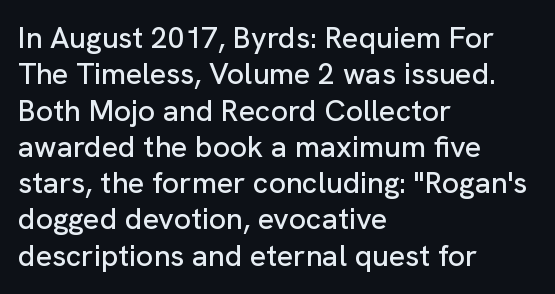
The image shows 30 px sans-serif type, upright; set left-aligned, line spacing 1.21x, normal letter spacing, not underlined; low stroke contrast and a medium x-height.
